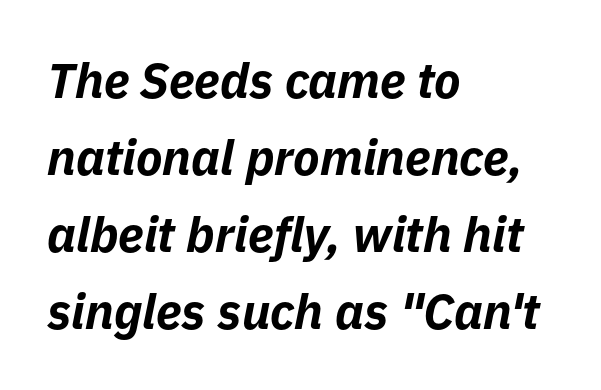
{"italic": "yes", "lean": "right", "slant_degrees": 11, "bold": "yes", "weight": "bold", "width": "normal", "stroke_contrast": "low", "x_height": "medium", "monospaced": "no", "underline": "no", "align": "left", "line_spacing": "normal", "line_spacing_ratio": 1.57, "letter_spacing": "normal", "letter_spacing_em": 0.0, "glyph_px": 49}
